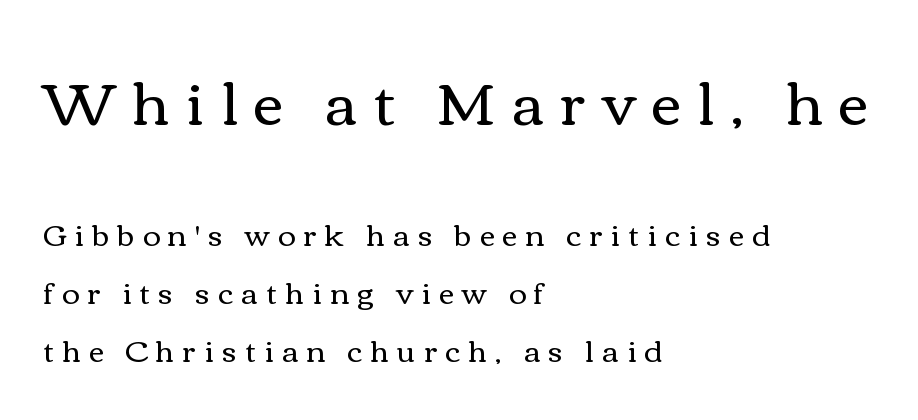
The image shows 59 px regular-weight, wide type, upright; set left-aligned, loose line spacing (1.93x), unusually wide letter spacing (+0.27 em), not underlined; the first (top) block is 1.97x larger; medium stroke contrast and a medium x-height.
